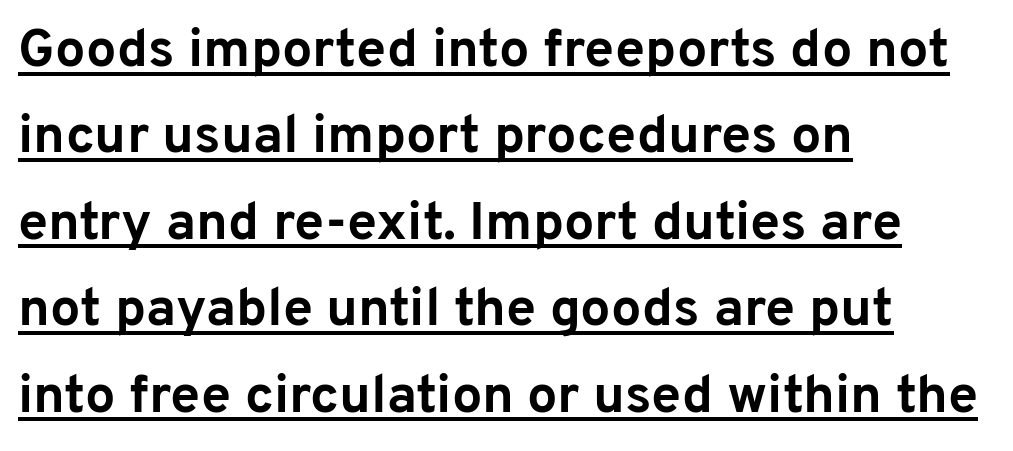
The image shows 54 px bold sans-serif type, upright; set left-aligned, normal line spacing (1.6x), normal letter spacing, underlined; low stroke contrast and a medium x-height.
